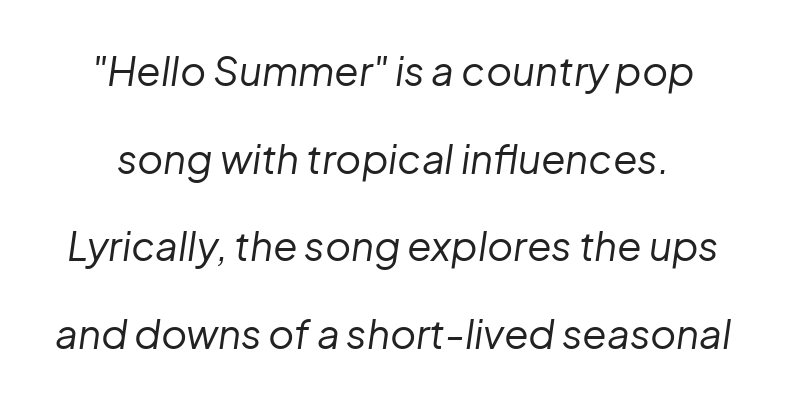
{"italic": "yes", "lean": "right", "slant_degrees": 8, "bold": "no", "weight": "regular", "width": "normal", "stroke_contrast": "low", "x_height": "medium", "monospaced": "no", "underline": "no", "line_spacing": "loose", "line_spacing_ratio": 2.19, "letter_spacing": "normal", "letter_spacing_em": 0.0, "glyph_px": 40}
